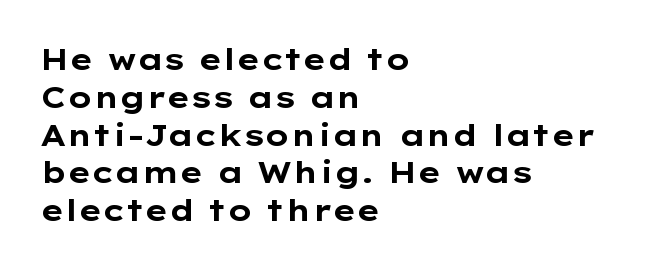
Compared with a centered layout, this one pins lines to the left instead. Tracking here is standard; glyphs follow each other at the usual distance. Students, observe: this is what conventionally led text looks like. Nope, no serifs anywhere on these letters.
